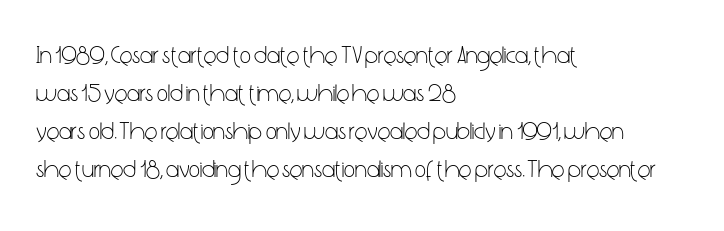
The image shows 24 px text type, upright; set left-aligned, normal line spacing (1.59x), normal letter spacing, not underlined.
